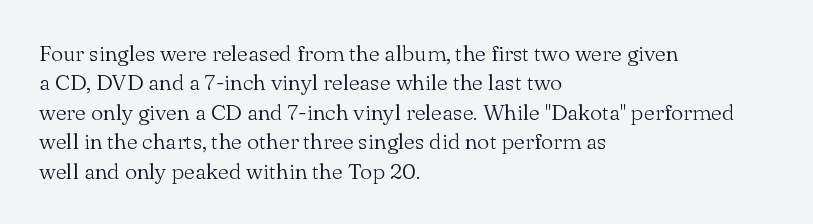
Q: Is the text bold? A: No.
Q: Is the text italic (slanted)? A: No, it is upright.
Q: Is the text underlined? A: No.
Q: How is the paragraph aligned? A: Left-aligned.
Q: Is the spacing between letters normal or unusually wide? A: Normal.
Q: Is the spacing between lines tight, normal or loose? A: Normal.
